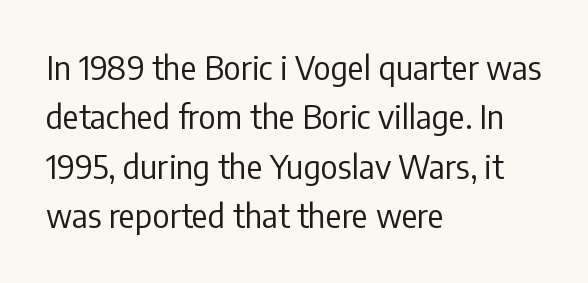
Stroke thickness stays within the range of a standard reading face or lighter. The glyphs are unaccompanied by any horizontal stroke below them. Regarding serifs, this sample does without them. The letters stand straight up with perfectly vertical stems. These lines are set flush left with a ragged right edge. Here the glyphs are tracked normally, forming tight word shapes.
